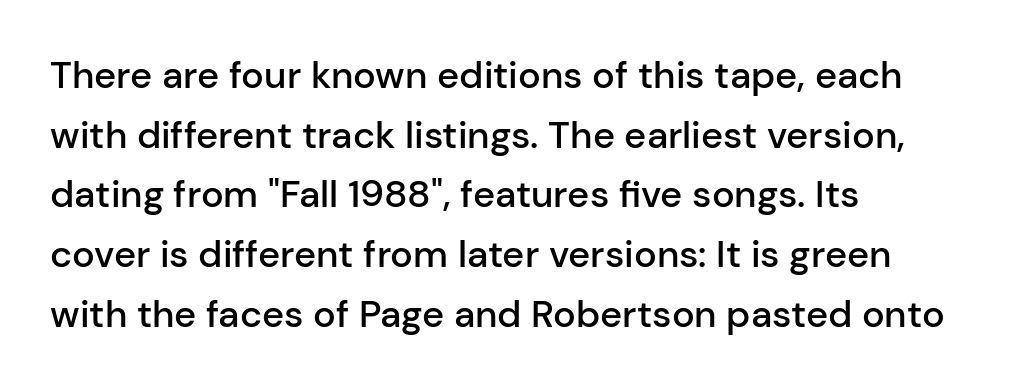
{"serif": "no", "italic": "no", "bold": "semi", "weight": "semibold", "width": "normal", "stroke_contrast": "low", "x_height": "medium", "monospaced": "no", "underline": "no", "align": "left", "line_spacing": "normal", "line_spacing_ratio": 1.57, "letter_spacing": "normal", "letter_spacing_em": 0.0, "glyph_px": 38}
